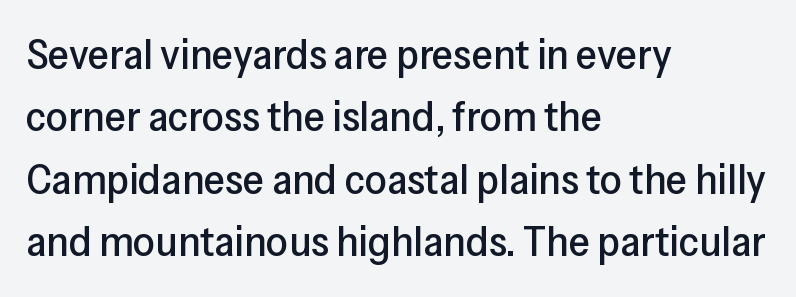
Summary of vertical rhythm: regular, with standard interline spacing. Characters remain perfectly vertical along every line. You could not count columns in this text — the font is proportionally spaced. Look at the tracking — it's just the regular setting, nothing added. Descenders are the only things crossing below the line. The paragraph has a hard left edge and a soft right edge.
